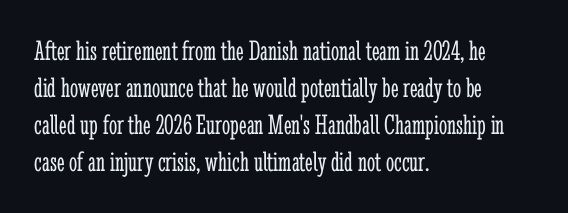
The image shows 29 px light, condensed serif type, upright; set left-aligned, normal line spacing (1.28x), normal letter spacing, not underlined; low stroke contrast and a medium x-height.
